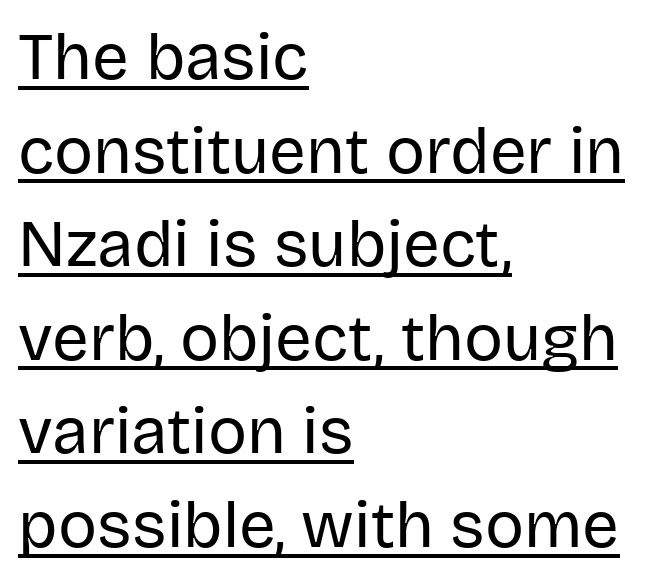
The image shows 65 px regular-weight sans-serif type, upright; set left-aligned, normal line spacing (1.44x), normal letter spacing, underlined; low stroke contrast and a large x-height.
